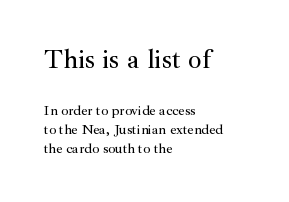
Layout note: lines flush left. Rows of type keep a routine distance in the vertical direction. How are the letters spaced? Ordinarily, with no added tracking. A clean baseline with only descenders dipping below it.
